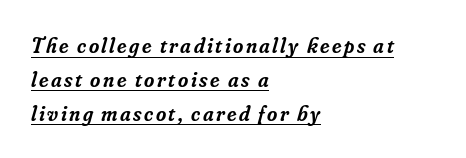
{"italic": "yes", "lean": "right", "slant_degrees": 16, "bold": "semi", "underline": "yes", "align": "left", "line_spacing": "normal", "line_spacing_ratio": 1.54, "glyph_px": 22}
